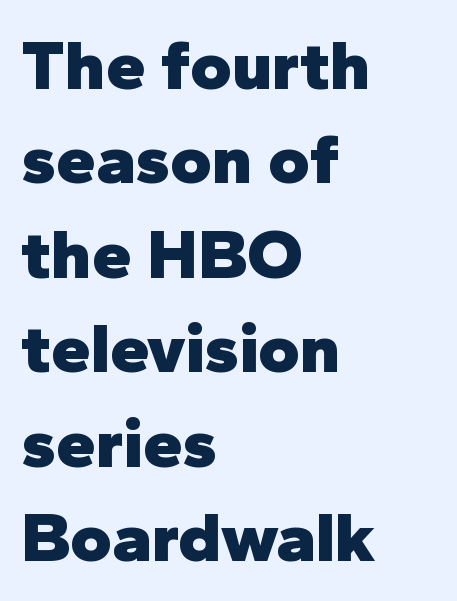
Q: Is the text bold? A: Yes.
Q: Is the text italic (slanted)? A: No, it is upright.
Q: Is the typeface a serif or a sans-serif typeface? A: Sans-serif.
Q: Is the text underlined? A: No.
Q: How is the paragraph aligned? A: Left-aligned.
Q: Is the spacing between letters normal or unusually wide? A: Normal.
Q: Is the spacing between lines tight, normal or loose? A: Normal.
Q: Width (condensed, normal, or wide)? A: Normal.
Q: Stroke contrast? A: Low.
Q: x-height? A: Medium.
Q: Monospaced? A: No.
